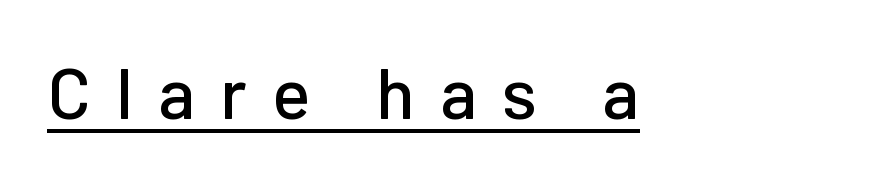
{"serif": "no", "italic": "no", "width": "normal", "stroke_contrast": "low", "x_height": "medium", "monospaced": "no", "underline": "yes", "align": "left", "letter_spacing": "wide", "letter_spacing_em": 0.35, "glyph_px": 72}
